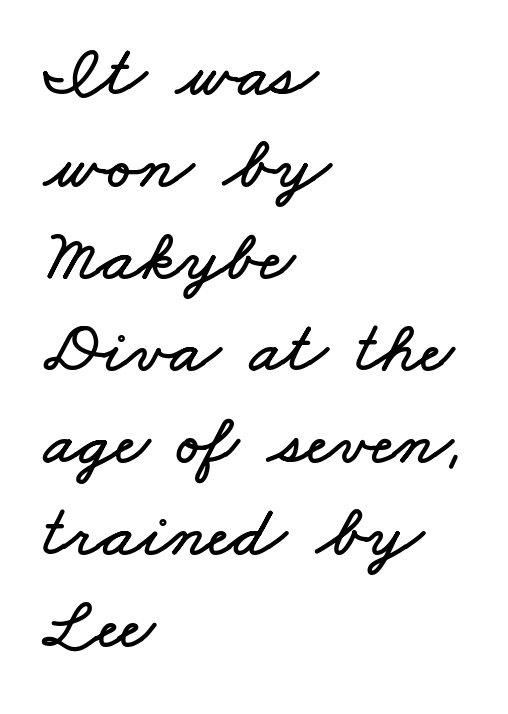
Q: Is the text underlined? A: No.
Q: How is the paragraph aligned? A: Left-aligned.
Q: Is the spacing between letters normal or unusually wide? A: Normal.
Q: Is the spacing between lines tight, normal or loose? A: Normal.
Q: Width (condensed, normal, or wide)? A: Wide.
Q: Stroke contrast? A: Low.
Q: x-height? A: Small.
Q: Monospaced? A: No.
